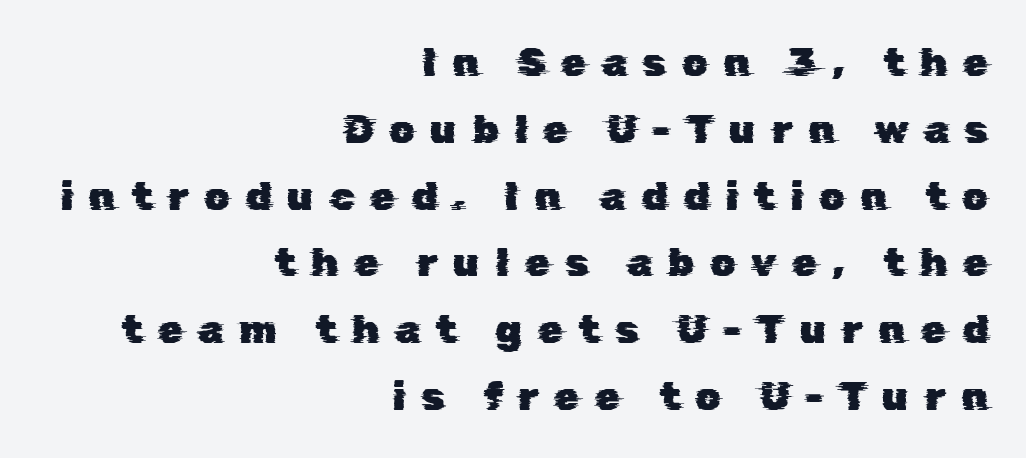
Q: Is the typeface a serif or a sans-serif typeface? A: Sans-serif.
Q: Is the text underlined? A: No.
Q: How is the paragraph aligned? A: Right-aligned.
Q: Is the spacing between letters normal or unusually wide? A: Unusually wide.
Q: Is the spacing between lines tight, normal or loose? A: Normal.
Q: Width (condensed, normal, or wide)? A: Normal.
Q: Stroke contrast? A: Low.
Q: x-height? A: Medium.
Q: Monospaced? A: No.
